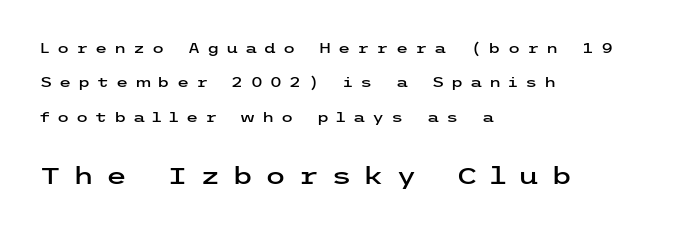
Short note: letters widely spaced. Between these two stacked blocks, the lower one wins on size. Rule under the text: the space is simply empty. Regarding leading, the lines here are spaced well apart. All the whitespace from short lines collects on the right. Ascenders rise straight up at ninety degrees.
